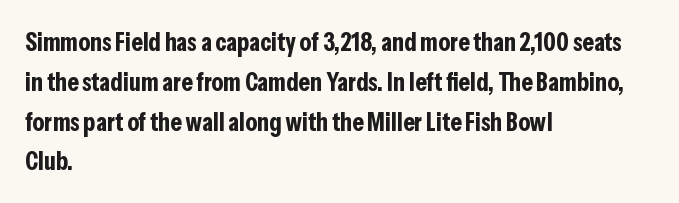
The image shows 26 px bold type, upright; set left-aligned, normal line spacing (1.53x), normal letter spacing, not underlined.
